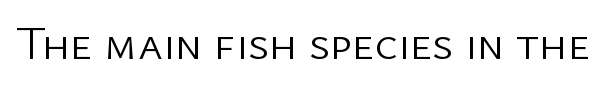
Q: Is the text bold? A: No.
Q: Is the text italic (slanted)? A: No, it is upright.
Q: Is the typeface a serif or a sans-serif typeface? A: Sans-serif.
Q: Is the text underlined? A: No.
Q: Is the spacing between letters normal or unusually wide? A: Normal.
Q: Width (condensed, normal, or wide)? A: Normal.
Q: Stroke contrast? A: Low.
Q: x-height? A: Medium.
Q: Monospaced? A: No.
